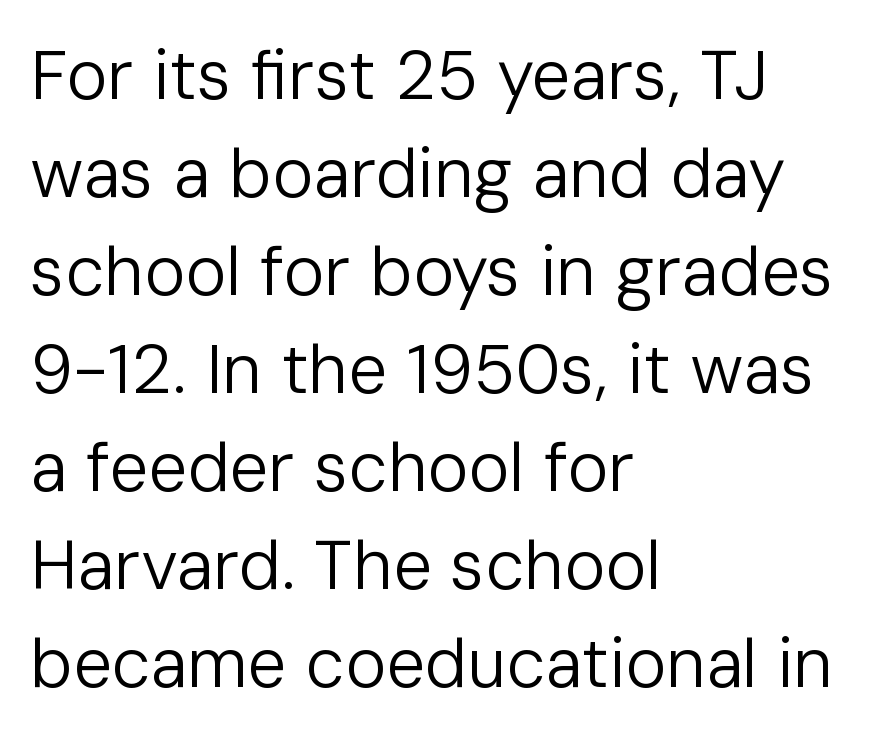
Q: Is the text bold? A: No.
Q: Is the text italic (slanted)? A: No, it is upright.
Q: Is the typeface a serif or a sans-serif typeface? A: Sans-serif.
Q: Is the text underlined? A: No.
Q: How is the paragraph aligned? A: Left-aligned.
Q: Is the spacing between letters normal or unusually wide? A: Normal.
Q: Is the spacing between lines tight, normal or loose? A: Normal.
Q: Width (condensed, normal, or wide)? A: Normal.
Q: Stroke contrast? A: Low.
Q: x-height? A: Medium.
Q: Monospaced? A: No.
